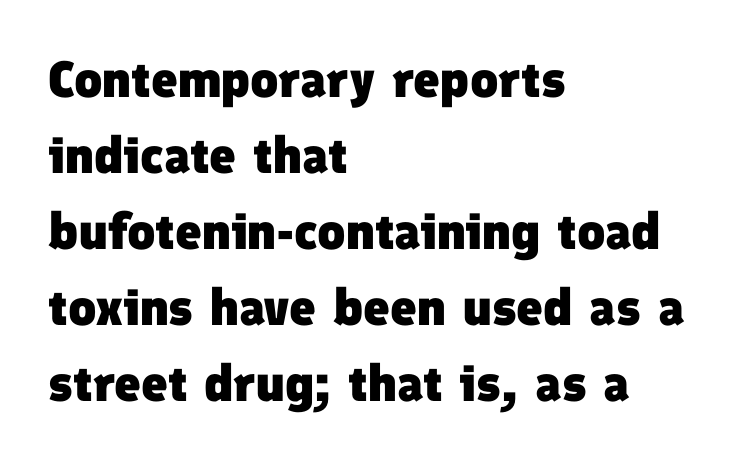
Q: Is the text bold? A: Yes.
Q: Is the typeface a serif or a sans-serif typeface? A: Sans-serif.
Q: Is the text underlined? A: No.
Q: How is the paragraph aligned? A: Left-aligned.
Q: Is the spacing between letters normal or unusually wide? A: Normal.
Q: Is the spacing between lines tight, normal or loose? A: Normal.
Q: Width (condensed, normal, or wide)? A: Normal.
Q: Stroke contrast? A: Low.
Q: x-height? A: Medium.
Q: Monospaced? A: No.
